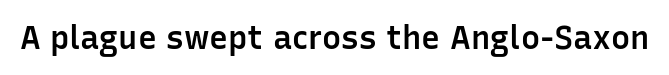
{"serif": "no", "italic": "no", "bold": "semi", "weight": "semibold", "width": "normal", "stroke_contrast": "low", "x_height": "medium", "monospaced": "no", "underline": "no", "letter_spacing": "normal", "letter_spacing_em": 0.0, "glyph_px": 32}
